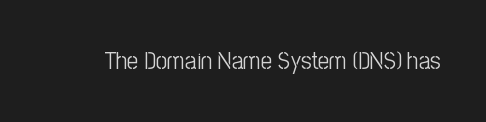
The image shows 25 px text type, upright; set normal letter spacing, not underlined.
